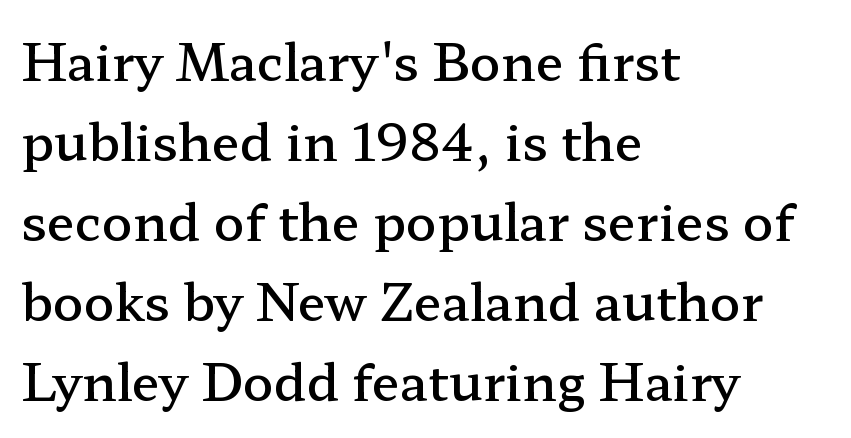
Q: Is the text bold? A: Semi-bold.
Q: Is the text italic (slanted)? A: No, it is upright.
Q: Is the typeface a serif or a sans-serif typeface? A: Serif.
Q: Is the text underlined? A: No.
Q: How is the paragraph aligned? A: Left-aligned.
Q: Is the spacing between letters normal or unusually wide? A: Normal.
Q: Is the spacing between lines tight, normal or loose? A: Normal.
Q: Width (condensed, normal, or wide)? A: Wide.
Q: Stroke contrast? A: Low.
Q: x-height? A: Medium.
Q: Monospaced? A: No.
